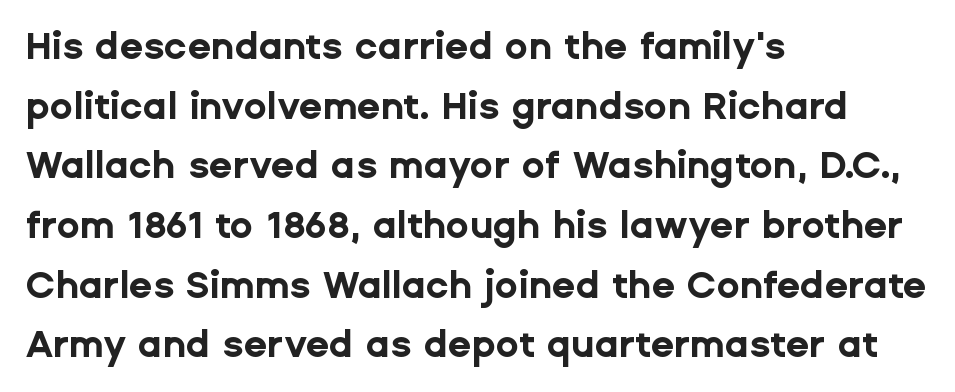
{"serif": "no", "italic": "no", "bold": "yes", "weight": "bold", "width": "normal", "stroke_contrast": "low", "x_height": "medium", "monospaced": "no", "underline": "no", "align": "left", "line_spacing": "normal", "line_spacing_ratio": 1.57, "letter_spacing": "normal", "letter_spacing_em": 0.0, "glyph_px": 38}
